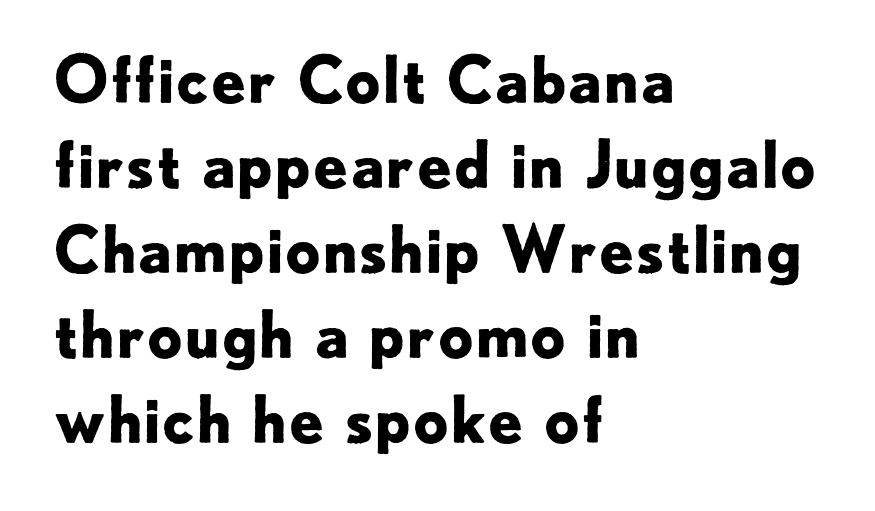
{"serif": "no", "italic": "no", "bold": "yes", "weight": "bold", "width": "normal", "stroke_contrast": "low", "x_height": "small", "monospaced": "no", "underline": "no", "align": "left", "line_spacing": "normal", "line_spacing_ratio": 1.35, "letter_spacing": "normal", "letter_spacing_em": 0.0, "glyph_px": 63}
